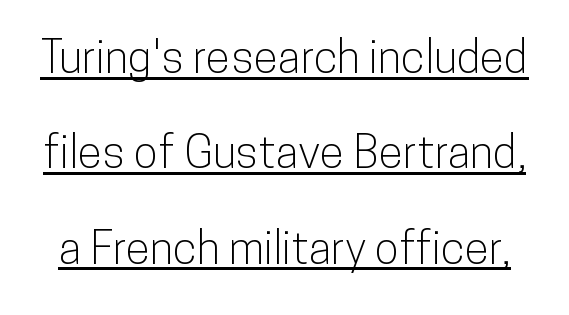
Spacing between characters is what you'd get straight out of the box. The letters carry no serifs — their stems end cleanly without finishing strokes. The block of text is sparse from top to bottom, with ample space between rows. Tall strokes in this sample are plumb rather than angled. Proportional: the letters do not fall into vertical columns.
